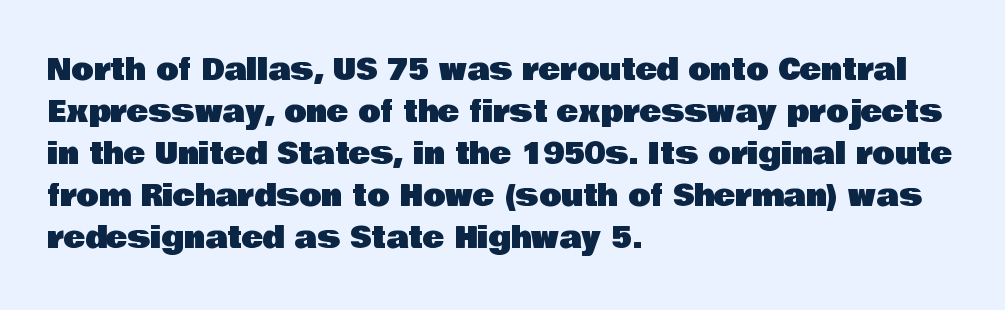
The image shows 29 px sans-serif type, upright; set left-aligned, normal line spacing (1.45x), normal letter spacing, not underlined; low stroke contrast and a large x-height.
